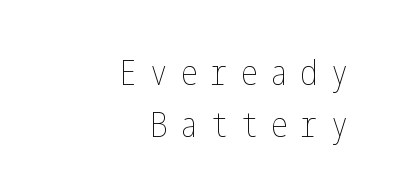
Q: Is the text bold? A: No.
Q: Is the text italic (slanted)? A: No, it is upright.
Q: Is the text underlined? A: No.
Q: How is the paragraph aligned? A: Right-aligned.
Q: Is the spacing between letters normal or unusually wide? A: Unusually wide.
Q: Is the spacing between lines tight, normal or loose? A: Normal.
Q: Width (condensed, normal, or wide)? A: Condensed.
Q: Stroke contrast? A: Low.
Q: x-height? A: Medium.
